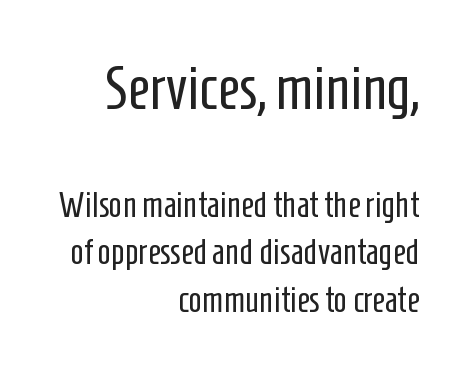
{"serif": "no", "italic": "no", "bold": "no", "weight": "regular", "width": "condensed", "stroke_contrast": "low", "x_height": "medium", "monospaced": "no", "underline": "no", "align": "right", "line_spacing": "normal", "line_spacing_ratio": 1.35, "letter_spacing": "normal", "letter_spacing_em": 0.0, "larger_block": "first", "size_ratio": 1.74, "glyph_px": 61}
